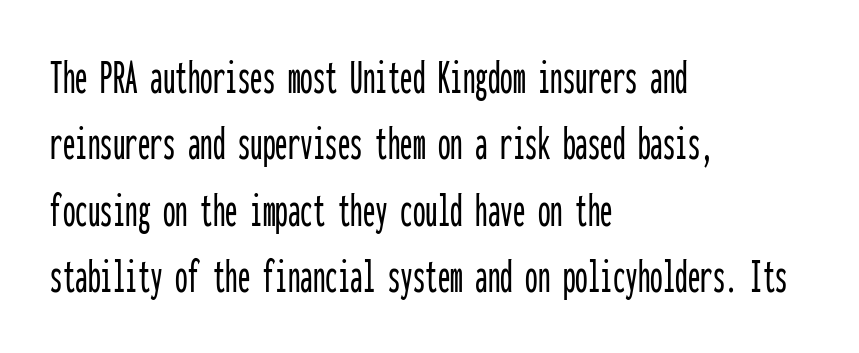
I'd call this a sans setting — the letters go barefoot. Teacher's note: observe the even left margin — that is flush-left alignment. The rendering uses a moderate line-height, typical for paragraphs. Fixed-width glyphs throughout — classic coding-font behaviour. Designer's note — italics off, roman on. Glyph-to-glyph distance matches everyday printed text.
